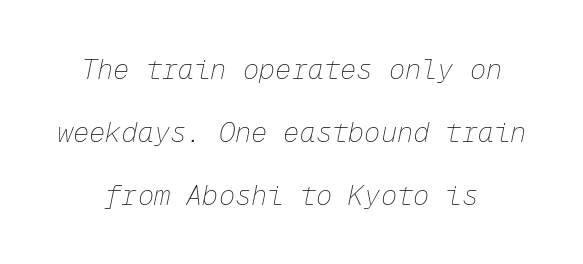
The image shows 27 px text type, italic (leaning right); set centered, loose line spacing (2.33x), normal letter spacing, not underlined.
